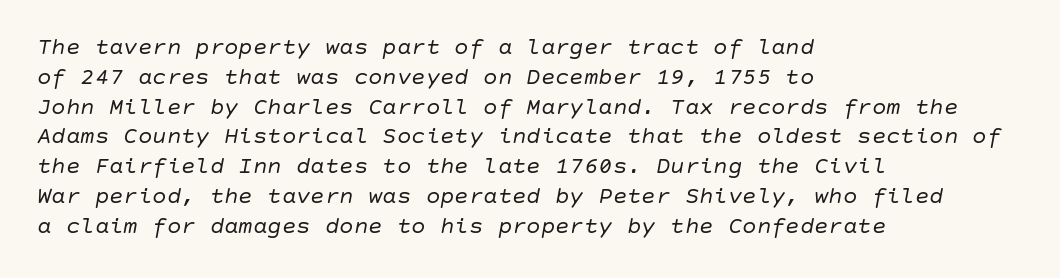
Q: Is the text bold? A: No.
Q: Is the text italic (slanted)? A: Yes, it leans right by about 10 degrees.
Q: Is the text underlined? A: No.
Q: How is the paragraph aligned? A: Left-aligned.
Q: Is the spacing between letters normal or unusually wide? A: Normal.
